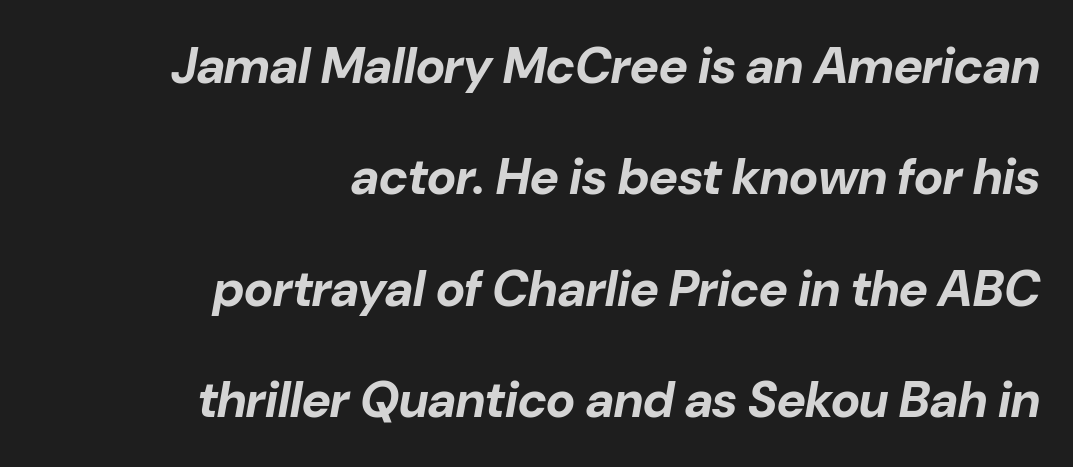
Q: Is the text bold? A: Yes.
Q: Is the text italic (slanted)? A: Yes, it leans right by about 10 degrees.
Q: Is the text underlined? A: No.
Q: How is the paragraph aligned? A: Right-aligned.
Q: Is the spacing between letters normal or unusually wide? A: Normal.
Q: Is the spacing between lines tight, normal or loose? A: Loose.
Q: Width (condensed, normal, or wide)? A: Normal.
Q: Stroke contrast? A: Low.
Q: x-height? A: Medium.
Q: Monospaced? A: No.
